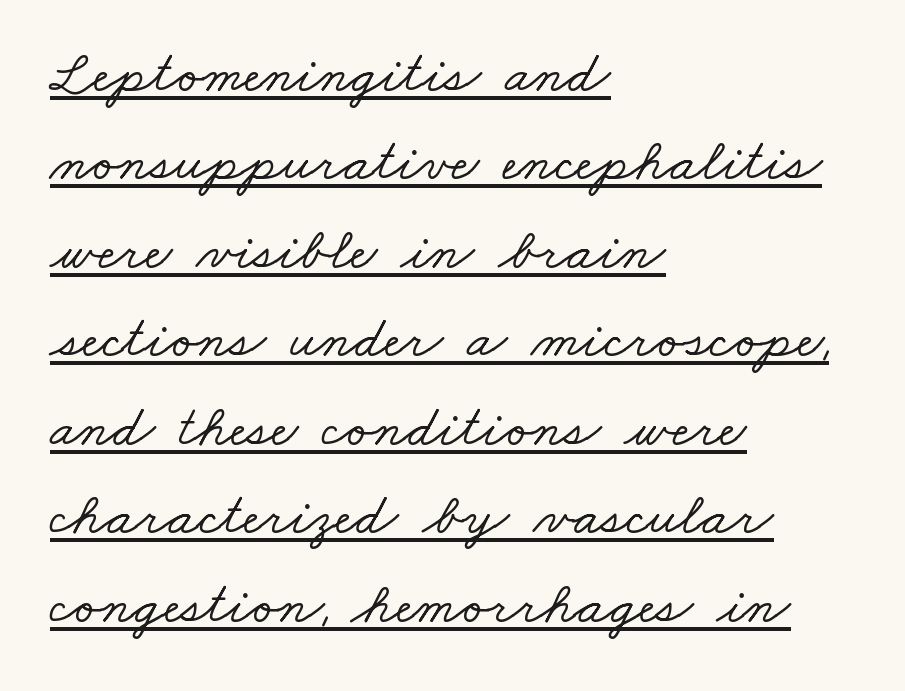
The image shows 59 px wide serif type; set left-aligned, normal line spacing (1.5x), normal letter spacing, underlined; low stroke contrast and a small x-height.
